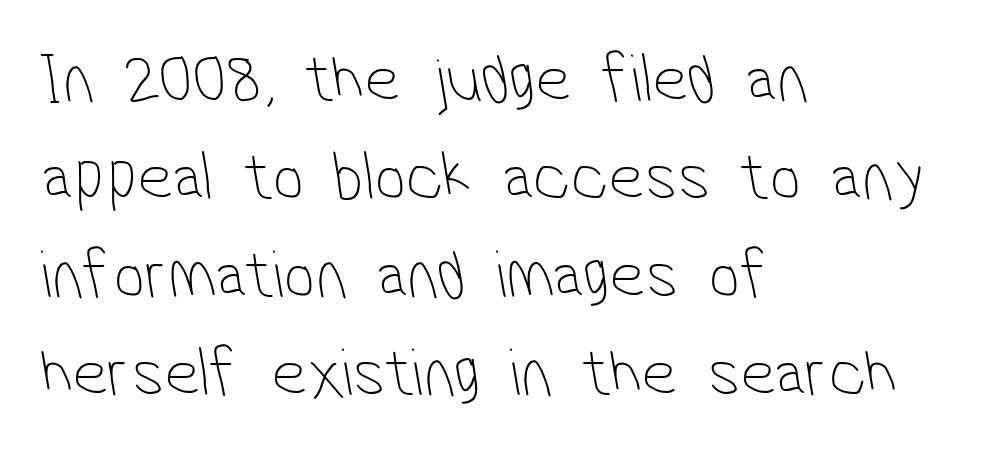
Q: Is the text bold? A: No.
Q: Is the typeface a serif or a sans-serif typeface? A: Sans-serif.
Q: Is the text underlined? A: No.
Q: How is the paragraph aligned? A: Left-aligned.
Q: Is the spacing between letters normal or unusually wide? A: Normal.
Q: Is the spacing between lines tight, normal or loose? A: Normal.
Q: Width (condensed, normal, or wide)? A: Condensed.
Q: Stroke contrast? A: Low.
Q: x-height? A: Medium.
Q: Monospaced? A: No.
